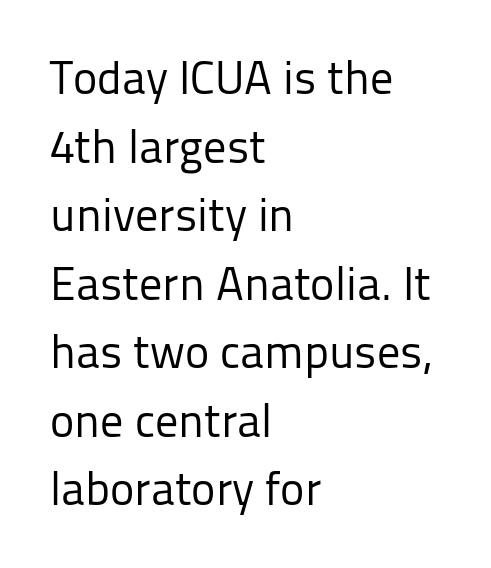
{"serif": "no", "italic": "no", "bold": "no", "weight": "regular", "width": "normal", "stroke_contrast": "low", "x_height": "medium", "monospaced": "no", "underline": "no", "align": "left", "line_spacing": "normal", "line_spacing_ratio": 1.49, "letter_spacing": "normal", "letter_spacing_em": 0.0, "glyph_px": 46}
